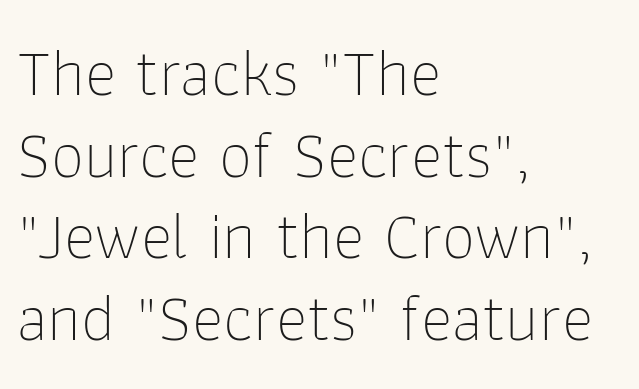
{"serif": "no", "italic": "no", "bold": "no", "weight": "thin", "width": "normal", "stroke_contrast": "low", "x_height": "medium", "monospaced": "no", "underline": "no", "align": "left", "line_spacing_ratio": 1.22, "letter_spacing": "normal", "letter_spacing_em": 0.0, "glyph_px": 67}
